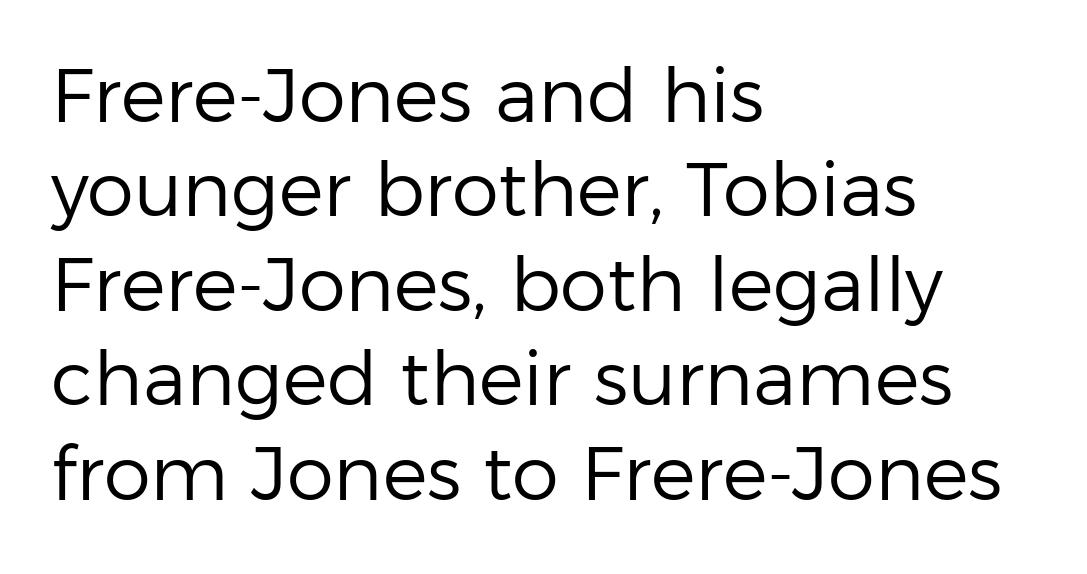
Q: Is the text bold? A: No.
Q: Is the text italic (slanted)? A: No, it is upright.
Q: Is the typeface a serif or a sans-serif typeface? A: Sans-serif.
Q: Is the text underlined? A: No.
Q: How is the paragraph aligned? A: Left-aligned.
Q: Is the spacing between letters normal or unusually wide? A: Normal.
Q: Is the spacing between lines tight, normal or loose? A: Normal.
Q: Width (condensed, normal, or wide)? A: Normal.
Q: Stroke contrast? A: Low.
Q: x-height? A: Medium.
Q: Monospaced? A: No.
